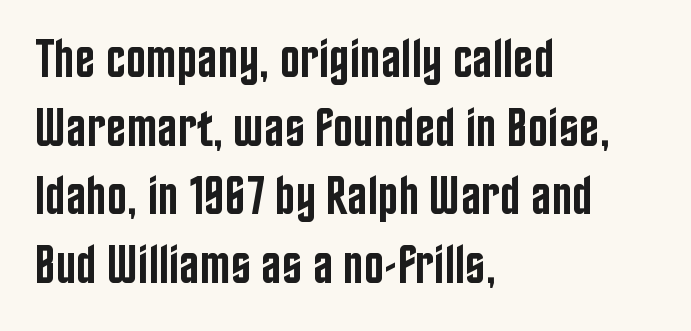
{"serif": "no", "italic": "no", "bold": "semi", "weight": "semibold", "width": "condensed", "stroke_contrast": "low", "x_height": "large", "monospaced": "no", "underline": "no", "align": "left", "line_spacing": "normal", "line_spacing_ratio": 1.27, "letter_spacing": "normal", "letter_spacing_em": 0.0, "glyph_px": 54}
